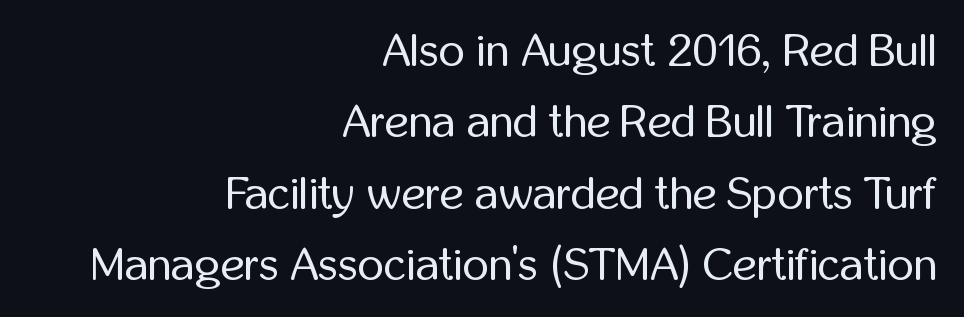
Is this a fixed-width face? No — the glyphs have proportional, varying widths. Characters follow at the spacing the type designer built in. The paragraph has a hard right edge and a soft left edge. This rendering features lettering with no underline. The leading is moderate, giving the passage an even texture. This sample uses a sans-serif face.
